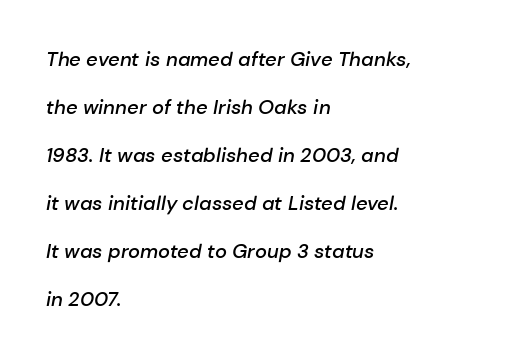
The image shows 20 px text type, italic (leaning right); set left-aligned, loose line spacing (2.4x), normal letter spacing, not underlined.
